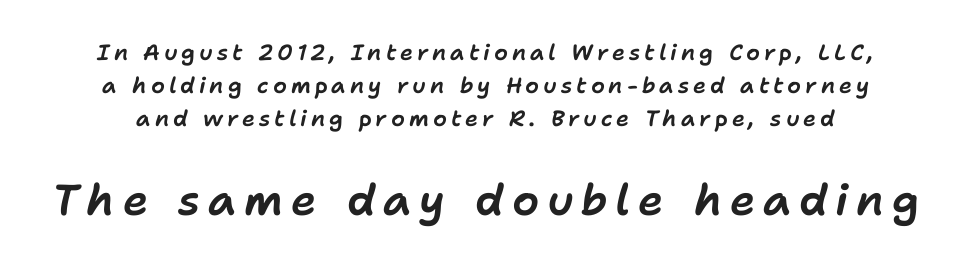
Q: Is the text italic (slanted)? A: Yes, it leans right by about 11 degrees.
Q: Is the text underlined? A: No.
Q: Is the spacing between lines tight, normal or loose? A: Normal.
Q: Which block of text is set in a larger size, the first (top) or the second (bottom)? A: The second (bottom) one.
Q: Width (condensed, normal, or wide)? A: Normal.
Q: Stroke contrast? A: Low.
Q: x-height? A: Medium.
Q: Monospaced? A: No.
